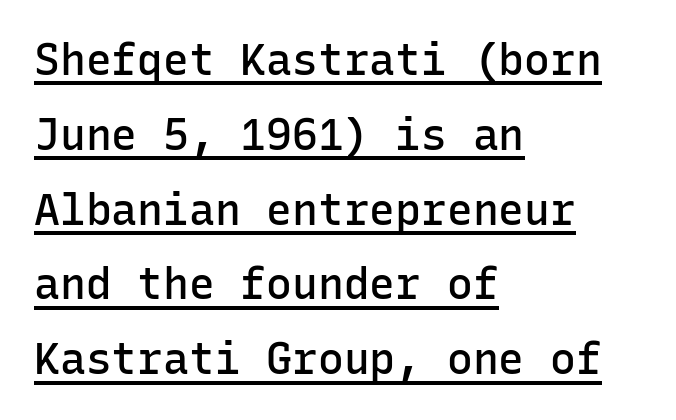
{"serif": "no", "italic": "no", "bold": "semi", "weight": "semibold", "width": "normal", "stroke_contrast": "low", "x_height": "medium", "monospaced": "yes", "underline": "yes", "align": "left", "line_spacing_ratio": 1.74, "letter_spacing": "normal", "letter_spacing_em": 0.0, "glyph_px": 43}
